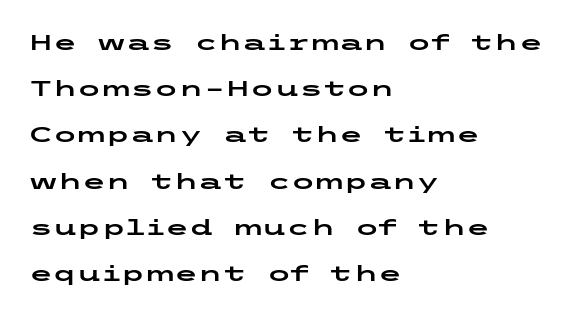
The image shows 22 px text type, upright; set left-aligned, loose line spacing (2.1x), normal letter spacing, not underlined.
